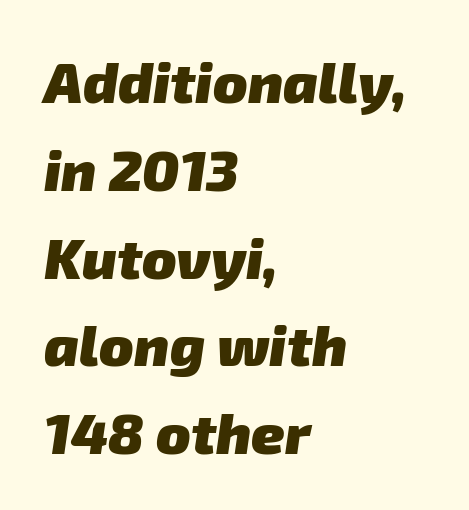
{"serif": "no", "bold": "yes", "weight": "heavy", "width": "normal", "stroke_contrast": "low", "x_height": "medium", "monospaced": "no", "underline": "no", "align": "left", "line_spacing": "normal", "line_spacing_ratio": 1.54, "letter_spacing": "normal", "letter_spacing_em": 0.0, "glyph_px": 57}
